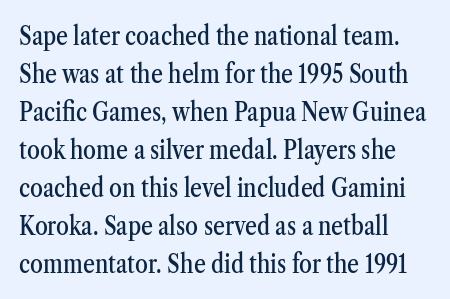
The image shows 26 px text type, upright; set left-aligned, normal line spacing (1.46x), normal letter spacing, not underlined.
